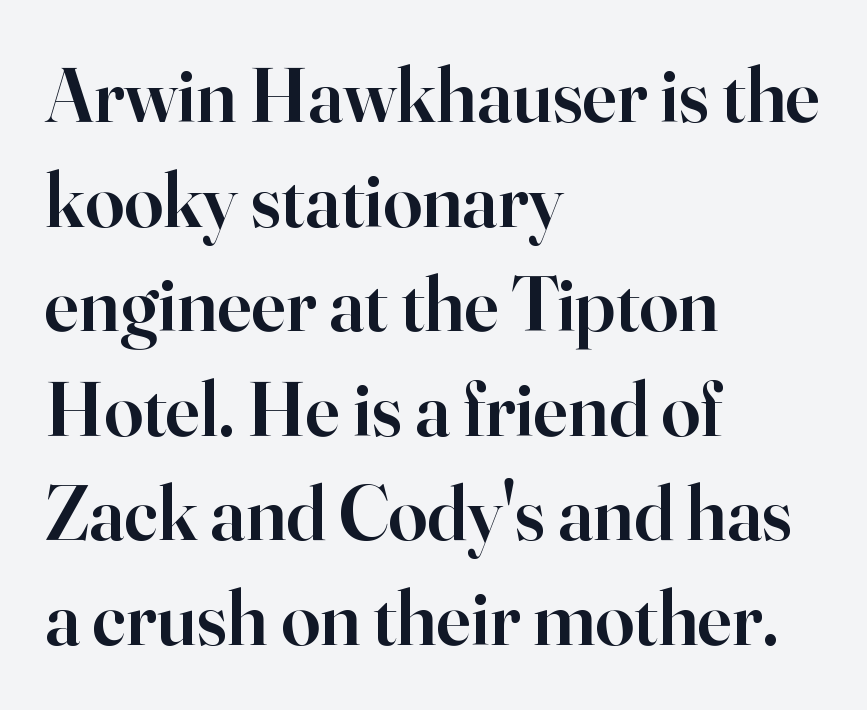
{"serif": "yes", "italic": "no", "bold": "semi", "weight": "semibold", "width": "normal", "stroke_contrast": "high", "x_height": "small", "monospaced": "no", "underline": "no", "align": "left", "line_spacing": "normal", "line_spacing_ratio": 1.34, "letter_spacing": "normal", "letter_spacing_em": 0.0, "glyph_px": 78}
